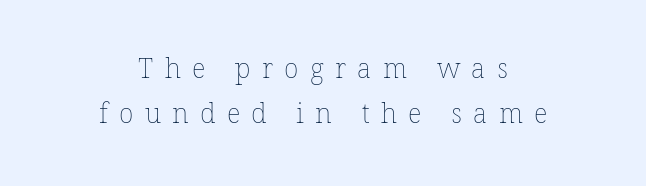
Q: Is the text bold? A: No.
Q: Is the text underlined? A: No.
Q: How is the paragraph aligned? A: Centered.
Q: Is the spacing between letters normal or unusually wide? A: Unusually wide.
Q: Is the spacing between lines tight, normal or loose? A: Normal.
